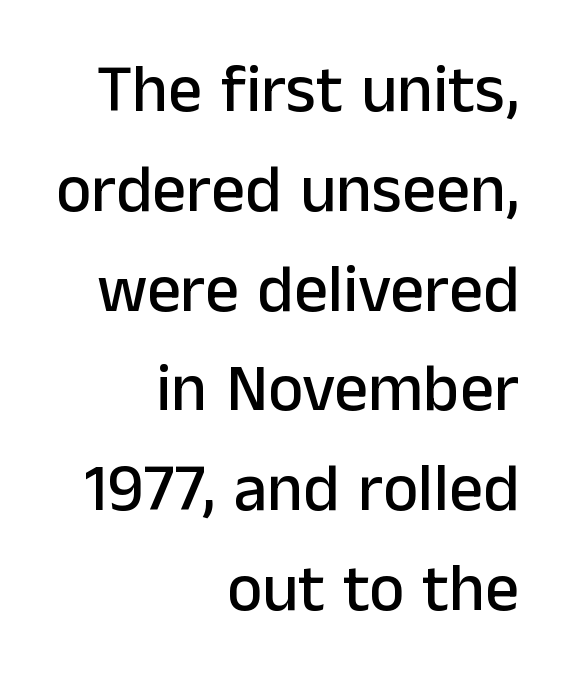
{"serif": "no", "italic": "no", "width": "normal", "stroke_contrast": "low", "x_height": "medium", "monospaced": "no", "underline": "no", "align": "right", "line_spacing": "normal", "line_spacing_ratio": 1.49, "letter_spacing": "normal", "letter_spacing_em": 0.0, "glyph_px": 67}
